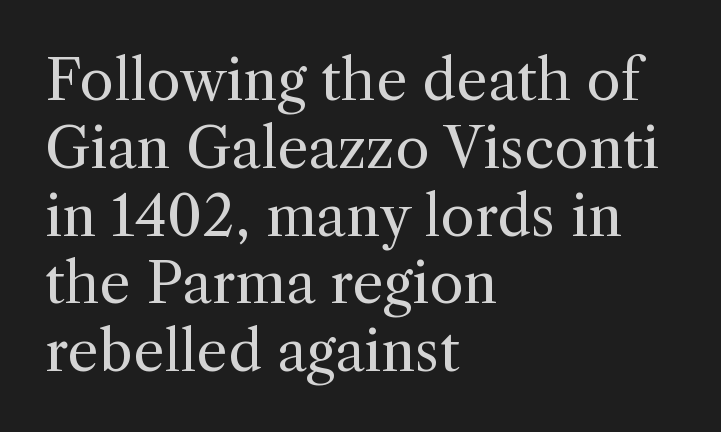
The image shows 56 px regular-weight serif type, upright; set left-aligned, line spacing 1.21x, normal letter spacing, not underlined; a medium x-height.
